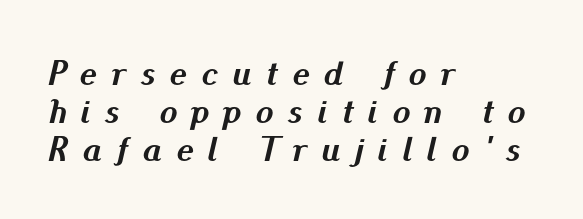
Successive baselines arrive quickly, one right under another. In terms of letterspacing, this is a distinctly airy, spread setting. The passage shown is not underscored anywhere. Chunky letters — that's bold for sure. The setting favours the left margin, as ordinary paragraphs usually do.
